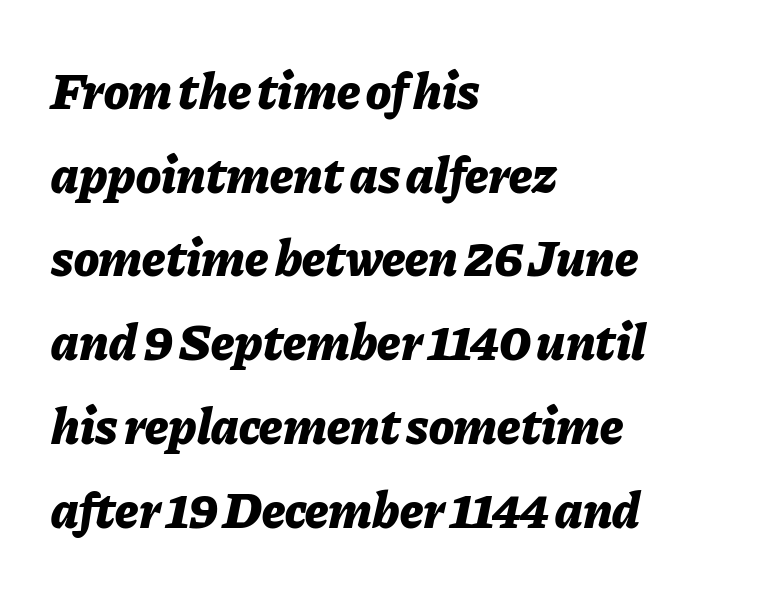
Q: Is the text bold? A: Yes.
Q: Is the text italic (slanted)? A: Yes, it leans right by about 11 degrees.
Q: Is the text underlined? A: No.
Q: How is the paragraph aligned? A: Left-aligned.
Q: Is the spacing between letters normal or unusually wide? A: Normal.
Q: Is the spacing between lines tight, normal or loose? A: Normal.
Q: Width (condensed, normal, or wide)? A: Normal.
Q: Stroke contrast? A: Low.
Q: x-height? A: Medium.
Q: Monospaced? A: No.
